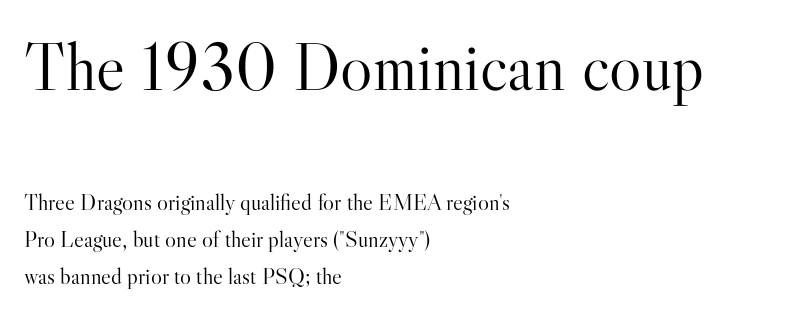
The image shows 68 px light serif type, upright; set left-aligned, normal line spacing (1.6x), normal letter spacing, not underlined; the first (top) block is 2.96x larger; high stroke contrast and a small x-height.
